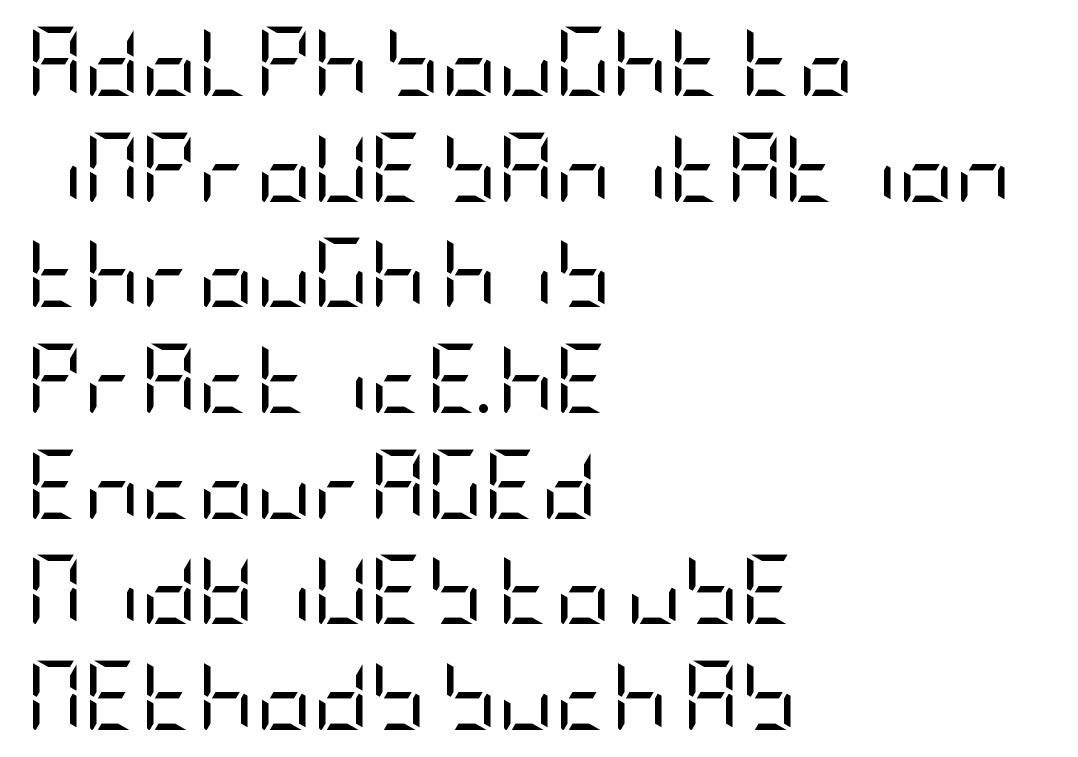
Q: Is the text bold? A: No.
Q: Is the text italic (slanted)? A: No, it is upright.
Q: Is the typeface a serif or a sans-serif typeface? A: Sans-serif.
Q: Is the text underlined? A: No.
Q: How is the paragraph aligned? A: Left-aligned.
Q: Is the spacing between letters normal or unusually wide? A: Normal.
Q: Is the spacing between lines tight, normal or loose? A: Normal.
Q: Width (condensed, normal, or wide)? A: Condensed.
Q: Stroke contrast? A: Low.
Q: x-height? A: Large.
